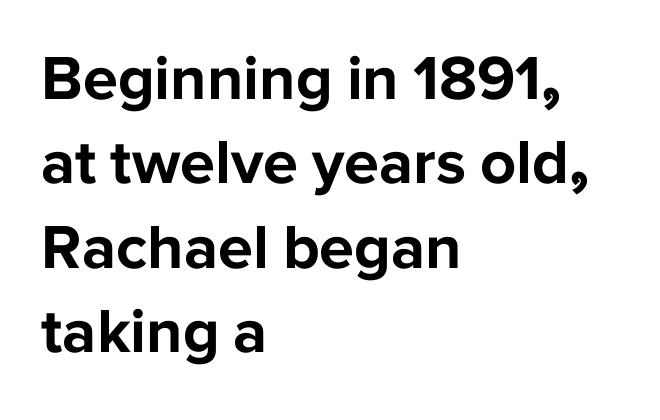
{"serif": "no", "italic": "no", "bold": "yes", "weight": "bold", "width": "normal", "stroke_contrast": "low", "x_height": "medium", "monospaced": "no", "underline": "no", "align": "left", "line_spacing": "normal", "line_spacing_ratio": 1.34, "letter_spacing": "normal", "letter_spacing_em": 0.0, "glyph_px": 63}
